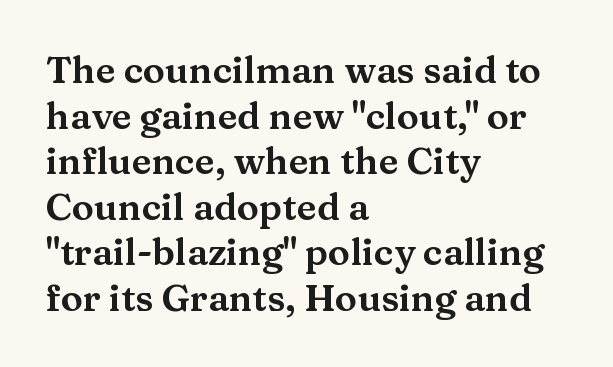
{"serif": "yes", "italic": "no", "width": "wide", "stroke_contrast": "medium", "x_height": "medium", "monospaced": "no", "underline": "no", "align": "left", "line_spacing_ratio": 1.23, "letter_spacing": "normal", "letter_spacing_em": 0.0, "glyph_px": 37}
